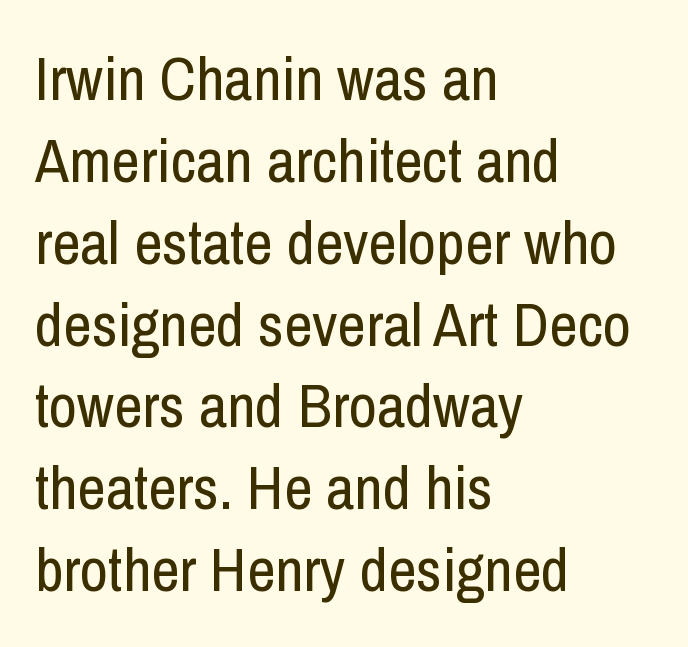
{"serif": "no", "italic": "no", "bold": "no", "weight": "regular", "width": "condensed", "stroke_contrast": "low", "x_height": "medium", "monospaced": "no", "underline": "no", "align": "left", "line_spacing": "normal", "line_spacing_ratio": 1.32, "letter_spacing": "normal", "letter_spacing_em": 0.0, "glyph_px": 62}
